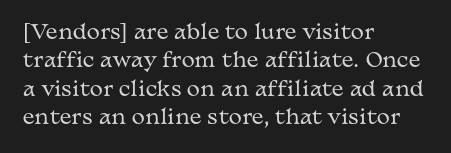
{"italic": "no", "bold": "no", "underline": "no", "align": "left", "line_spacing": "normal", "line_spacing_ratio": 1.42, "letter_spacing": "normal", "letter_spacing_em": 0.0, "glyph_px": 20}
